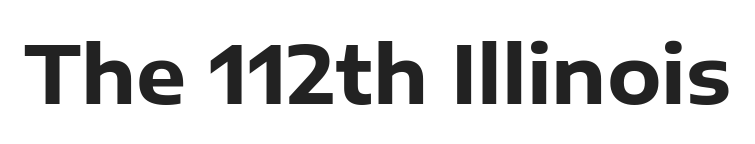
Type style note: lacks serifs. Students, this is bold: see how much ink each stroke carries. This sample has the flowing, uneven cadence of proportional lettering. Look at the tracking — it's just the regular setting, nothing added. The foot of each line stays bare and open. This sample uses an upright cut, with every glyph sitting square on the baseline.
